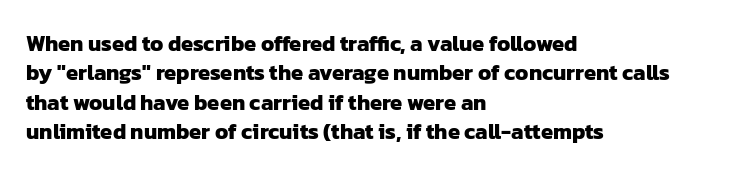
The image shows 22 px bold type; set left-aligned, normal line spacing (1.33x), normal letter spacing, not underlined.
